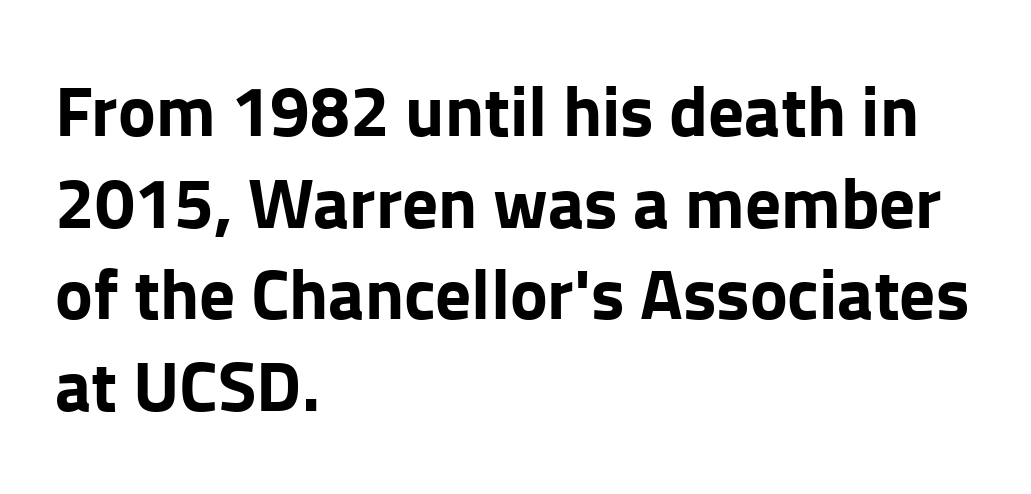
Q: Is the text bold? A: Yes.
Q: Is the text italic (slanted)? A: No, it is upright.
Q: Is the typeface a serif or a sans-serif typeface? A: Sans-serif.
Q: Is the text underlined? A: No.
Q: How is the paragraph aligned? A: Left-aligned.
Q: Is the spacing between letters normal or unusually wide? A: Normal.
Q: Is the spacing between lines tight, normal or loose? A: Normal.
Q: Width (condensed, normal, or wide)? A: Normal.
Q: Stroke contrast? A: Low.
Q: x-height? A: Medium.
Q: Monospaced? A: No.
